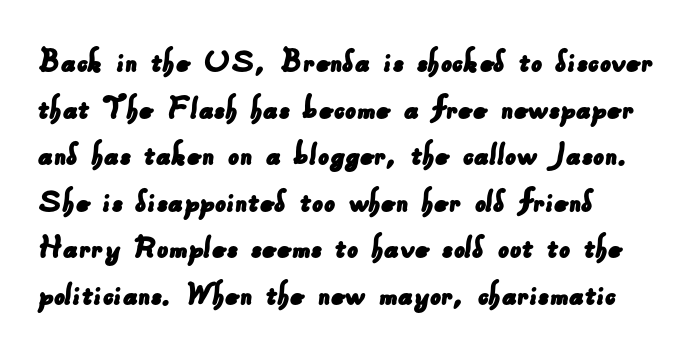
The image shows 35 px sans-serif type; set left-aligned, normal line spacing (1.33x), normal letter spacing, not underlined; low stroke contrast and a small x-height.
